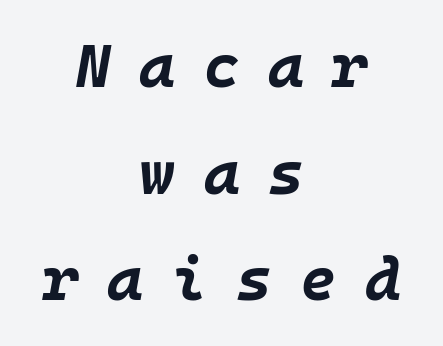
{"italic": "yes", "lean": "right", "slant_degrees": 10, "bold": "yes", "weight": "bold", "width": "normal", "stroke_contrast": "low", "x_height": "large", "underline": "no", "align": "center", "line_spacing_ratio": 1.75, "letter_spacing": "wide", "letter_spacing_em": 0.47, "glyph_px": 61}
